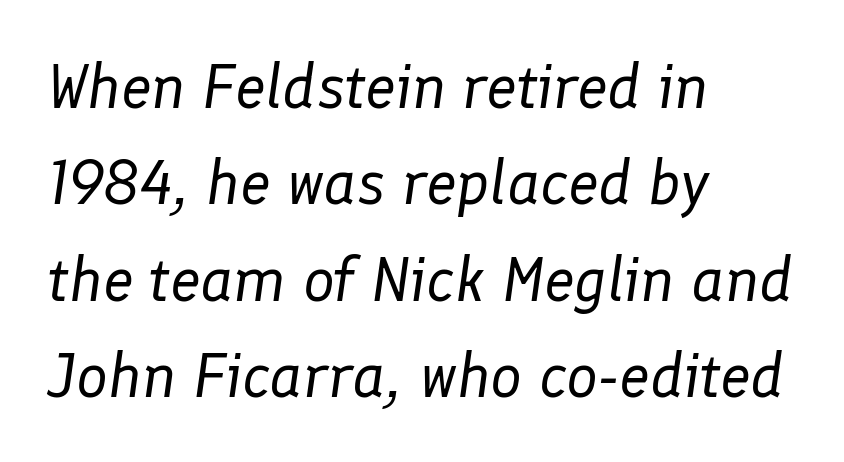
Q: Is the text bold? A: No.
Q: Is the text italic (slanted)? A: Yes, it leans right by about 8 degrees.
Q: Is the text underlined? A: No.
Q: How is the paragraph aligned? A: Left-aligned.
Q: Is the spacing between letters normal or unusually wide? A: Normal.
Q: Is the spacing between lines tight, normal or loose? A: Normal.
Q: Width (condensed, normal, or wide)? A: Normal.
Q: Stroke contrast? A: Low.
Q: x-height? A: Medium.
Q: Monospaced? A: No.
